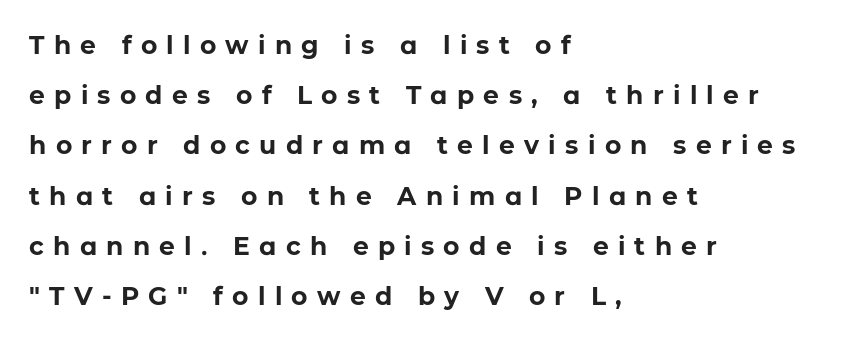
The image shows 25 px bold type, upright; set left-aligned, loose line spacing (2.01x), unusually wide letter spacing (+0.37 em), not underlined.
